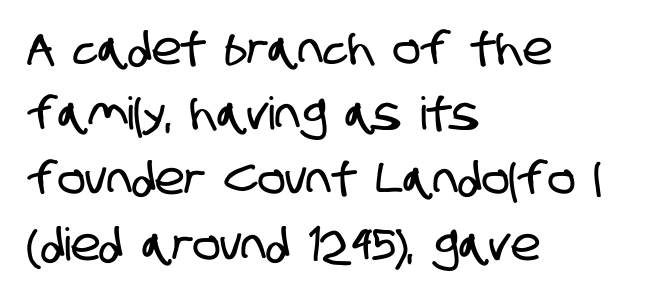
Q: Is the typeface a serif or a sans-serif typeface? A: Sans-serif.
Q: Is the text underlined? A: No.
Q: How is the paragraph aligned? A: Left-aligned.
Q: Is the spacing between letters normal or unusually wide? A: Normal.
Q: Is the spacing between lines tight, normal or loose? A: Normal.
Q: Width (condensed, normal, or wide)? A: Condensed.
Q: Stroke contrast? A: Low.
Q: x-height? A: Large.
Q: Monospaced? A: No.
